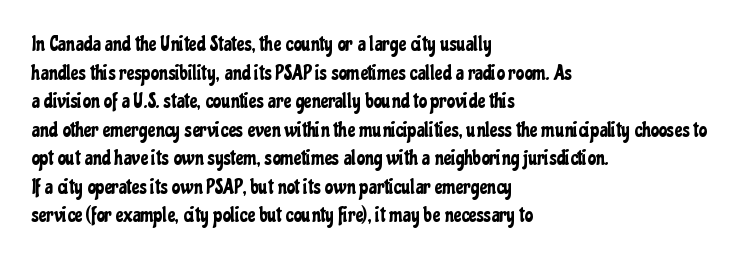
Q: Is the text italic (slanted)? A: No, it is upright.
Q: Is the text underlined? A: No.
Q: How is the paragraph aligned? A: Left-aligned.
Q: Is the spacing between letters normal or unusually wide? A: Normal.
Q: Is the spacing between lines tight, normal or loose? A: Normal.
